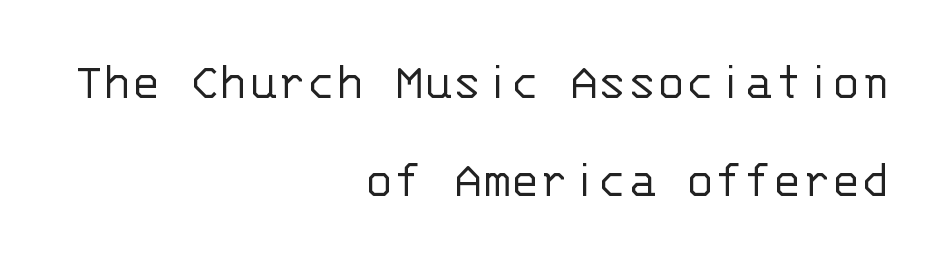
Q: Is the text bold? A: No.
Q: Is the text italic (slanted)? A: No, it is upright.
Q: Is the typeface a serif or a sans-serif typeface? A: Sans-serif.
Q: Is the text underlined? A: No.
Q: How is the paragraph aligned? A: Right-aligned.
Q: Is the spacing between letters normal or unusually wide? A: Normal.
Q: Width (condensed, normal, or wide)? A: Normal.
Q: Stroke contrast? A: Low.
Q: x-height? A: Large.
Q: Monospaced? A: Yes.
